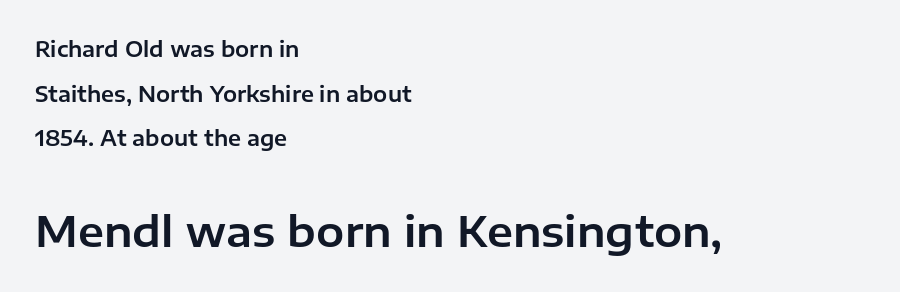
Q: Is the text italic (slanted)? A: No, it is upright.
Q: Is the typeface a serif or a sans-serif typeface? A: Sans-serif.
Q: Is the text underlined? A: No.
Q: How is the paragraph aligned? A: Left-aligned.
Q: Is the spacing between letters normal or unusually wide? A: Normal.
Q: Is the spacing between lines tight, normal or loose? A: Loose.
Q: Which block of text is set in a larger size, the first (top) or the second (bottom)? A: The second (bottom) one.
Q: Width (condensed, normal, or wide)? A: Normal.
Q: Stroke contrast? A: Low.
Q: x-height? A: Medium.
Q: Monospaced? A: No.
